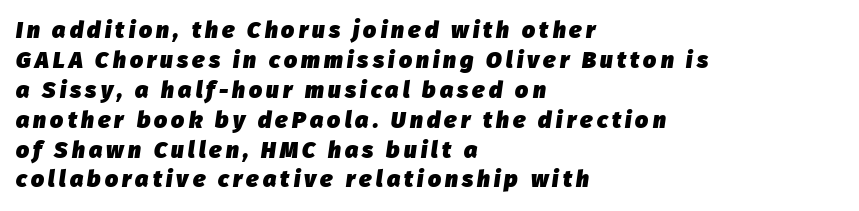
The glyphs are unaccompanied by any horizontal stroke below them. Evenly set lines give the paragraph a standard silhouette. Every character sits at an angle, as italics do. These lines carry a lot of weight — the face is fully bold.
